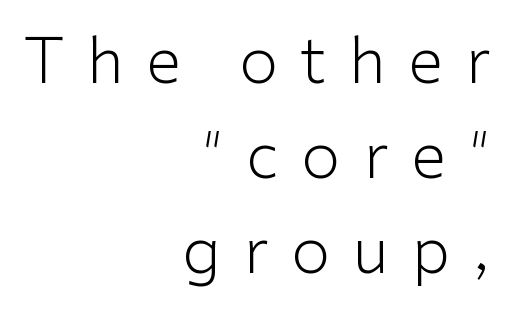
{"serif": "no", "italic": "no", "bold": "no", "weight": "light", "width": "normal", "stroke_contrast": "low", "x_height": "medium", "monospaced": "no", "underline": "no", "align": "right", "line_spacing": "normal", "line_spacing_ratio": 1.51, "letter_spacing": "wide", "letter_spacing_em": 0.36, "glyph_px": 63}
